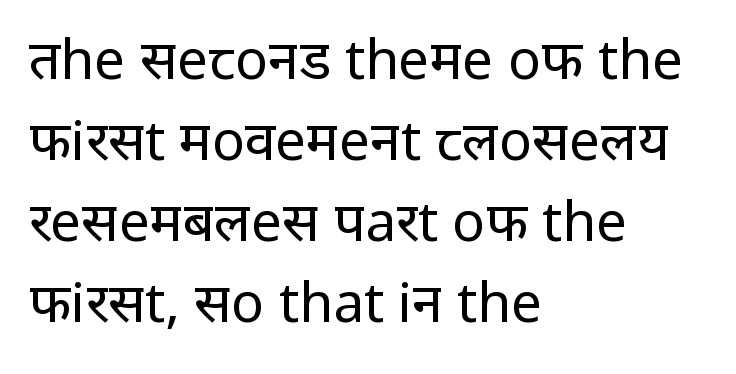
The image shows 55 px regular-weight sans-serif type, upright; set left-aligned, normal line spacing (1.47x), normal letter spacing, not underlined; low stroke contrast and a medium x-height.
